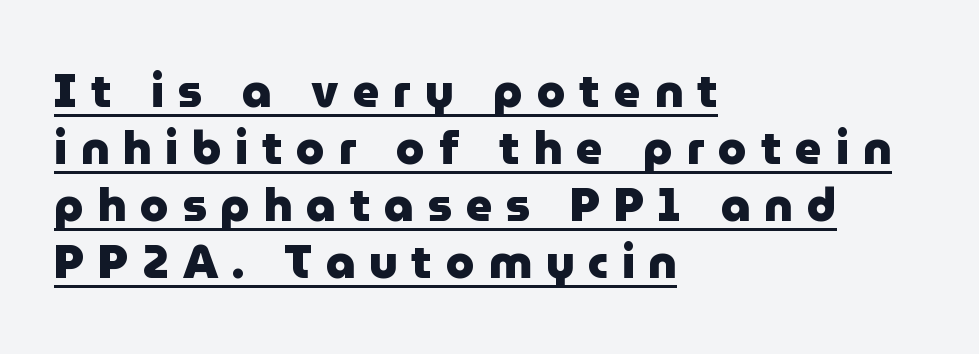
The rag falls on the right side of this text block. What weight is shown? A full bold with thick strokes. The letterforms stand isolated, each surrounded by extra space. These lines are rendered in a variable-pitch font. The rendered words wear a rule along their underside. No italicization has been applied; the sample stays upright.
